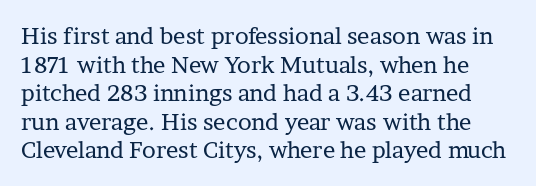
Is the stroke heavy? The answer is a plain regular-or-lighter. The font's upright variant was chosen for this text. Nobody drew a line under any word here. How are the letters spaced? Ordinarily, with no added tracking.
